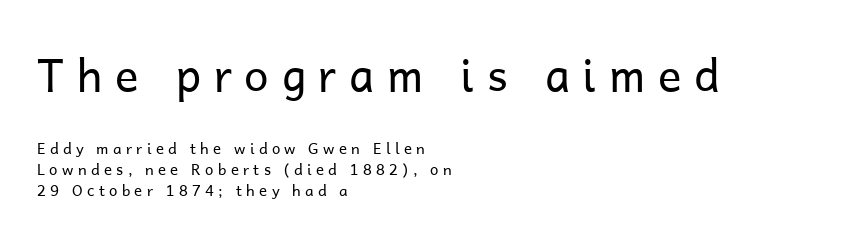
{"serif": "no", "italic": "no", "bold": "no", "weight": "regular", "width": "normal", "stroke_contrast": "low", "x_height": "medium", "monospaced": "no", "underline": "no", "align": "left", "line_spacing": "normal", "line_spacing_ratio": 1.42, "letter_spacing": "wide", "letter_spacing_em": 0.29, "larger_block": "first", "size_ratio": 2.93, "glyph_px": 44}
